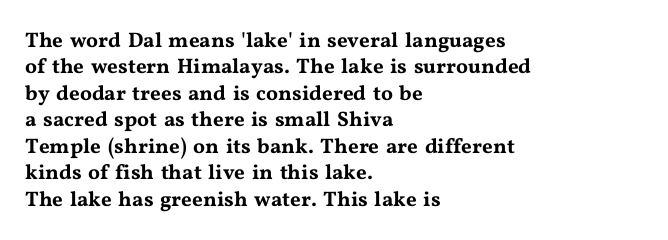
{"italic": "no", "underline": "no", "align": "left", "line_spacing": "normal", "line_spacing_ratio": 1.26, "letter_spacing": "normal", "letter_spacing_em": 0.0, "glyph_px": 21}
